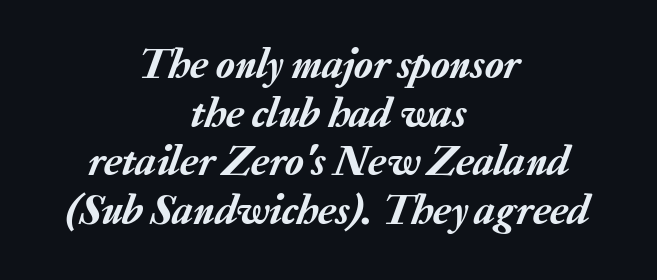
Q: Is the text italic (slanted)? A: Yes, it leans right by about 20 degrees.
Q: Is the text underlined? A: No.
Q: How is the paragraph aligned? A: Centered.
Q: Is the spacing between letters normal or unusually wide? A: Normal.
Q: Is the spacing between lines tight, normal or loose? A: Tight.
Q: Width (condensed, normal, or wide)? A: Normal.
Q: Stroke contrast? A: Low.
Q: x-height? A: Medium.
Q: Monospaced? A: No.
